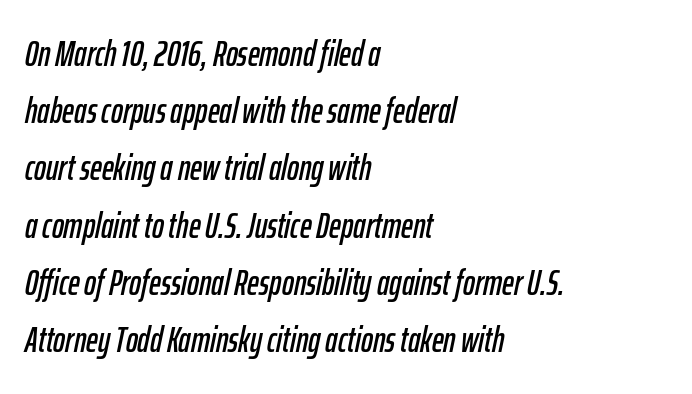
Is the type slanted? Yes — the strokes lean at a clear angle. Caption: standard tracking, unaltered. This sample has the flowing, uneven cadence of proportional lettering. Descenders hang freely into open space. Reading down the block, your eye returns to a fixed left position each line. Interline gaps are of average width in this sample.
